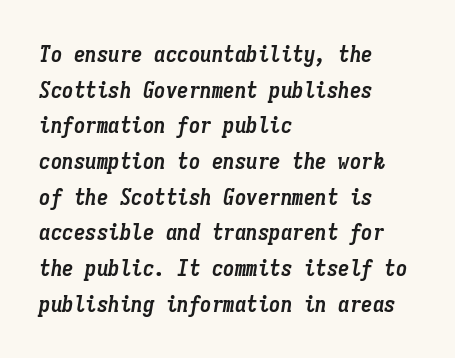
{"italic": "yes", "lean": "right", "slant_degrees": 9, "bold": "yes", "underline": "no", "align": "left", "line_spacing": "normal", "line_spacing_ratio": 1.55, "letter_spacing": "normal", "letter_spacing_em": 0.0, "glyph_px": 23}
